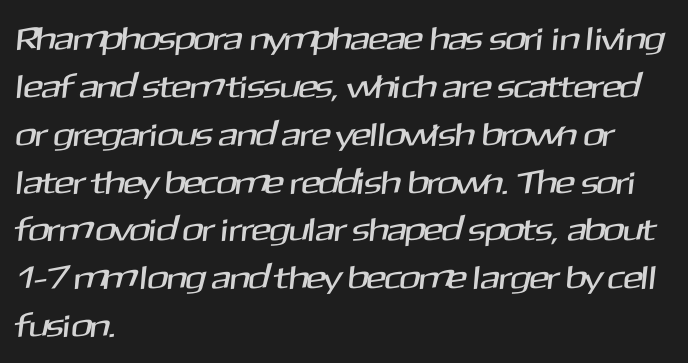
The image shows 33 px sans-serif type; set left-aligned, normal line spacing (1.45x), normal letter spacing, not underlined; medium stroke contrast and a medium x-height.
